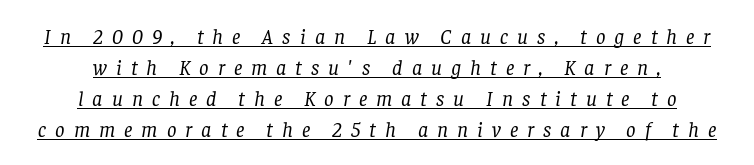
The image shows 21 px text type, italic (leaning right); set centered, normal line spacing (1.48x), unusually wide letter spacing (+0.43 em), underlined.
